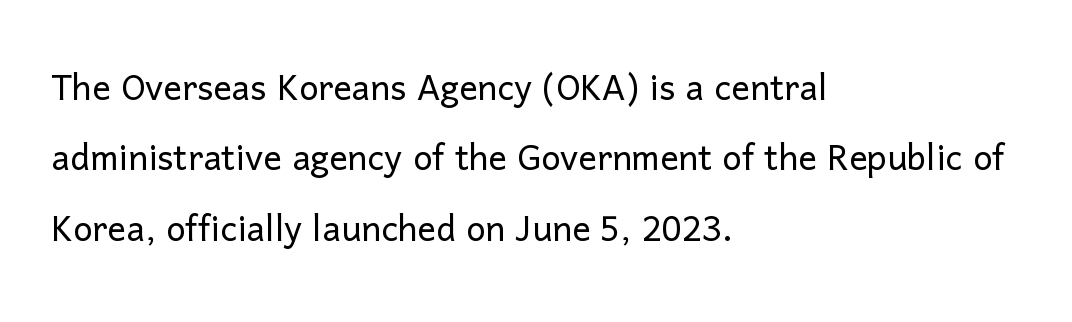
{"serif": "no", "italic": "no", "bold": "no", "weight": "light", "width": "normal", "stroke_contrast": "low", "x_height": "medium", "monospaced": "no", "underline": "no", "align": "left", "line_spacing": "normal", "line_spacing_ratio": 1.53, "letter_spacing": "normal", "letter_spacing_em": 0.0, "glyph_px": 46}
